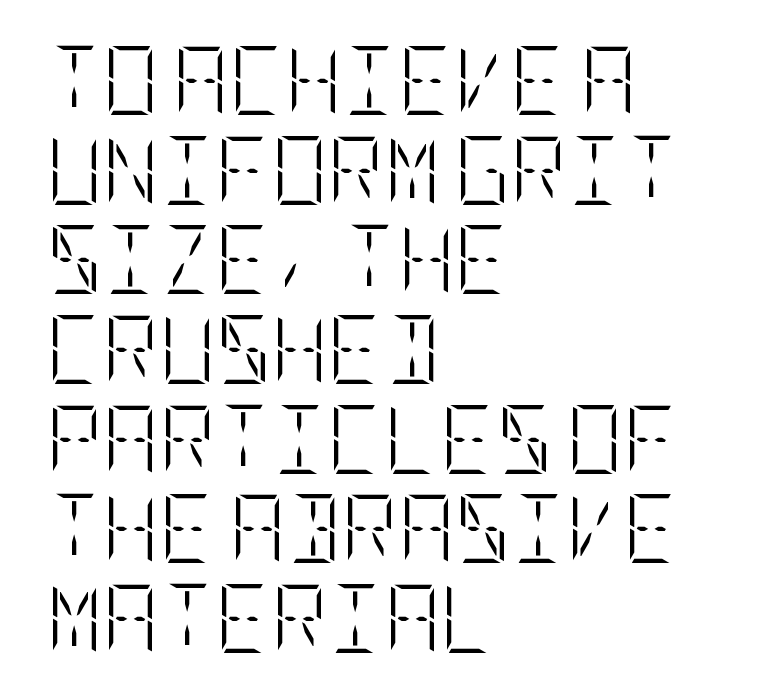
Q: Is the text bold? A: No.
Q: Is the text italic (slanted)? A: No, it is upright.
Q: Is the text underlined? A: No.
Q: How is the paragraph aligned? A: Left-aligned.
Q: Is the spacing between letters normal or unusually wide? A: Normal.
Q: Is the spacing between lines tight, normal or loose? A: Normal.
Q: Width (condensed, normal, or wide)? A: Condensed.
Q: Stroke contrast? A: Low.
Q: x-height? A: Large.
